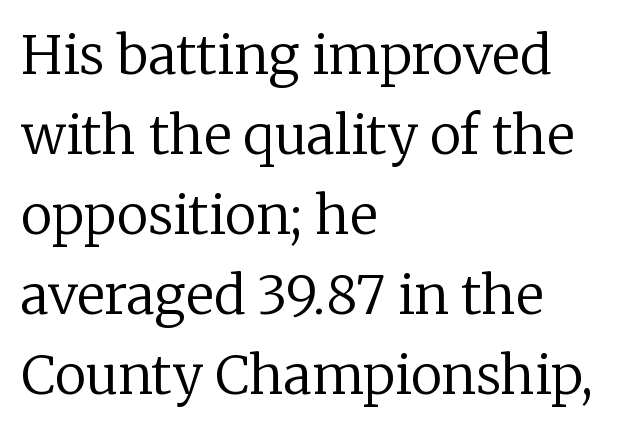
How are the letters spaced? Ordinarily, with no added tracking. Here the designer chose a conventional face with non-uniform glyph widths. No extra ink here — the face is not bold. The characters display serif detailing at their extremities. Each row of text sits above clean, open space.
